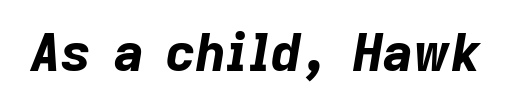
Every letter is thick-stroked: bold, no question. The type is set solid horizontally, with unmodified tracking. Anything drawn beneath the words? Only blank space. Notice how the stems are inclined rather than vertical — that's the hallmark of italics. Do the characters align in a grid? No, the font is proportional.
